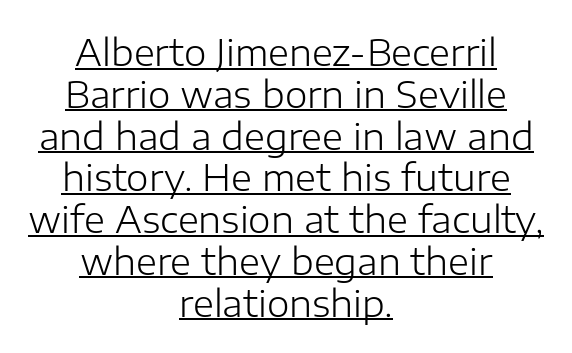
Q: Is the text bold? A: No.
Q: Is the text italic (slanted)? A: No, it is upright.
Q: Is the typeface a serif or a sans-serif typeface? A: Sans-serif.
Q: Is the text underlined? A: Yes.
Q: How is the paragraph aligned? A: Centered.
Q: Is the spacing between letters normal or unusually wide? A: Normal.
Q: Width (condensed, normal, or wide)? A: Normal.
Q: Stroke contrast? A: Low.
Q: x-height? A: Medium.
Q: Monospaced? A: No.
